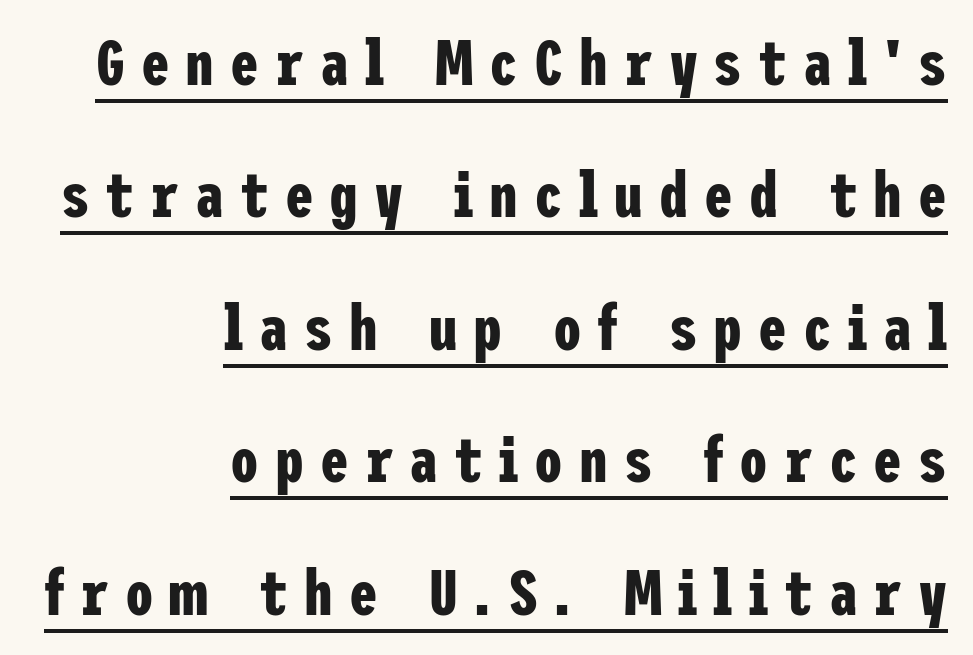
Q: Is the text bold? A: Yes.
Q: Is the text italic (slanted)? A: No, it is upright.
Q: Is the typeface a serif or a sans-serif typeface? A: Sans-serif.
Q: Is the text underlined? A: Yes.
Q: How is the paragraph aligned? A: Right-aligned.
Q: Is the spacing between letters normal or unusually wide? A: Unusually wide.
Q: Is the spacing between lines tight, normal or loose? A: Loose.
Q: Width (condensed, normal, or wide)? A: Condensed.
Q: Stroke contrast? A: Low.
Q: x-height? A: Medium.
